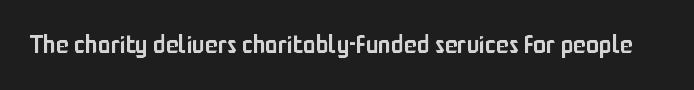
Ascenders rise straight up at ninety degrees. The typesetting leans somewhat heavy: a semibold. Observe the ordinary spacing: letters are neighbours, not strangers. Only glyphs here, with clear space below each row.
